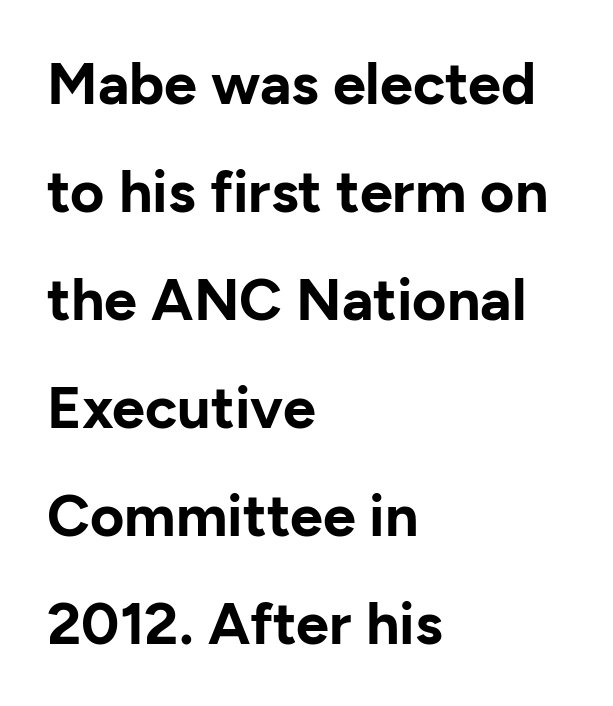
{"serif": "no", "italic": "no", "bold": "yes", "weight": "bold", "width": "normal", "stroke_contrast": "low", "x_height": "medium", "monospaced": "no", "underline": "no", "align": "left", "line_spacing_ratio": 1.83, "letter_spacing": "normal", "letter_spacing_em": 0.0, "glyph_px": 59}
